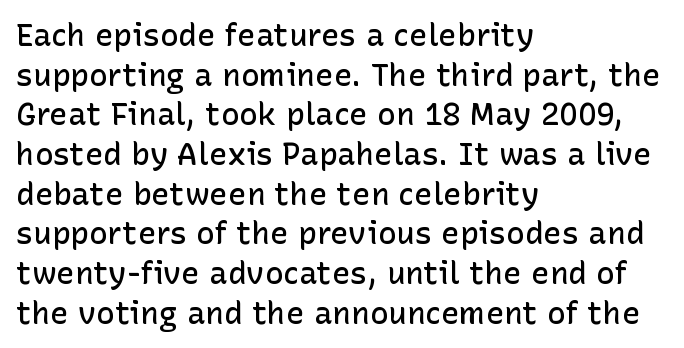
{"serif": "no", "italic": "no", "bold": "semi", "weight": "semibold", "width": "normal", "stroke_contrast": "low", "x_height": "medium", "monospaced": "no", "underline": "no", "align": "left", "line_spacing": "normal", "line_spacing_ratio": 1.28, "letter_spacing": "normal", "letter_spacing_em": 0.0, "glyph_px": 31}
